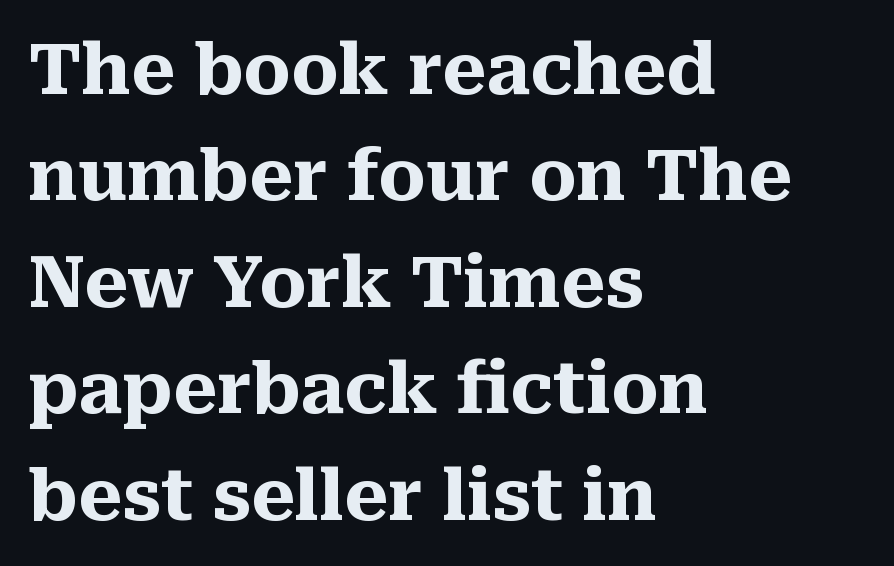
The image shows 71 px heavy serif type, upright; set left-aligned, normal line spacing (1.5x), normal letter spacing, not underlined; medium stroke contrast and a medium x-height.
